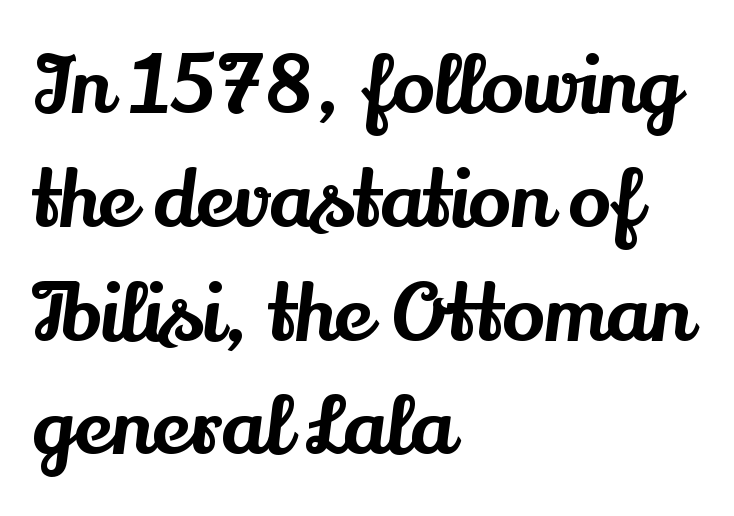
Is the letter spacing exaggerated? No — it looks like the ordinary default. Layout note: lines flush left. Looks like regular typesetting: each glyph gets only the width it needs. The characters display serif detailing at their extremities.
